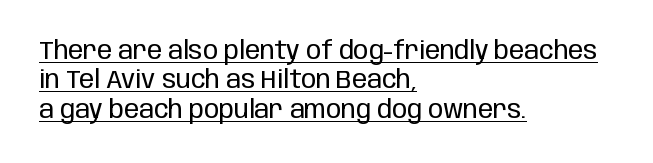
{"italic": "no", "bold": "no", "underline": "yes", "align": "left", "line_spacing_ratio": 1.18, "letter_spacing": "normal", "letter_spacing_em": 0.0, "glyph_px": 25}
